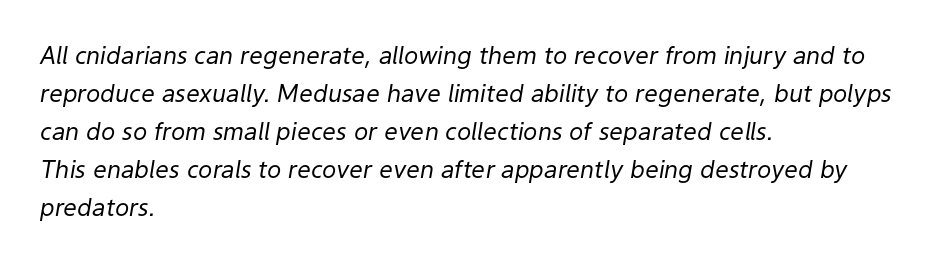
Q: Is the text bold? A: No.
Q: Is the text italic (slanted)? A: Yes, it leans right by about 9 degrees.
Q: Is the text underlined? A: No.
Q: How is the paragraph aligned? A: Left-aligned.
Q: Is the spacing between letters normal or unusually wide? A: Normal.
Q: Is the spacing between lines tight, normal or loose? A: Normal.
